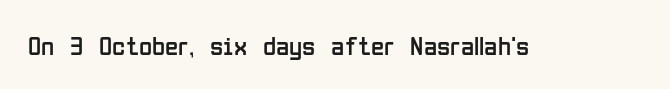
The image shows 27 px text type, upright; set normal letter spacing, not underlined.
